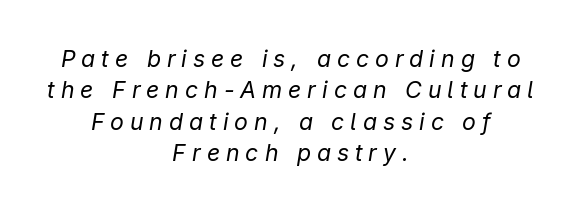
The image shows 23 px text type, italic (leaning right); set centered, normal line spacing (1.36x), unusually wide letter spacing (+0.26 em), not underlined.
